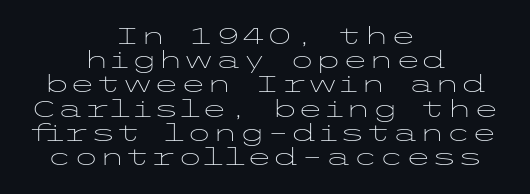
The image shows 24 px text type, upright; set centered, tight line spacing (1.01x), normal letter spacing, not underlined.
